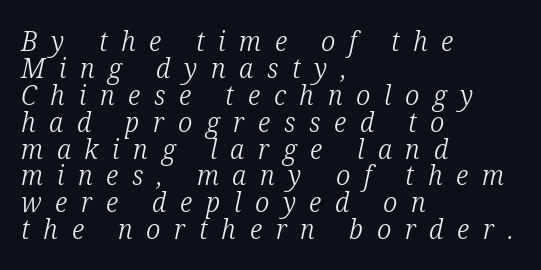
Q: Is the text bold? A: No.
Q: Is the text italic (slanted)? A: Yes, it leans right by about 12 degrees.
Q: Is the typeface a serif or a sans-serif typeface? A: Serif.
Q: Is the text underlined? A: No.
Q: How is the paragraph aligned? A: Left-aligned.
Q: Is the spacing between letters normal or unusually wide? A: Unusually wide.
Q: Is the spacing between lines tight, normal or loose? A: Tight.
Q: Width (condensed, normal, or wide)? A: Condensed.
Q: Stroke contrast? A: Low.
Q: x-height? A: Medium.
Q: Monospaced? A: No.
